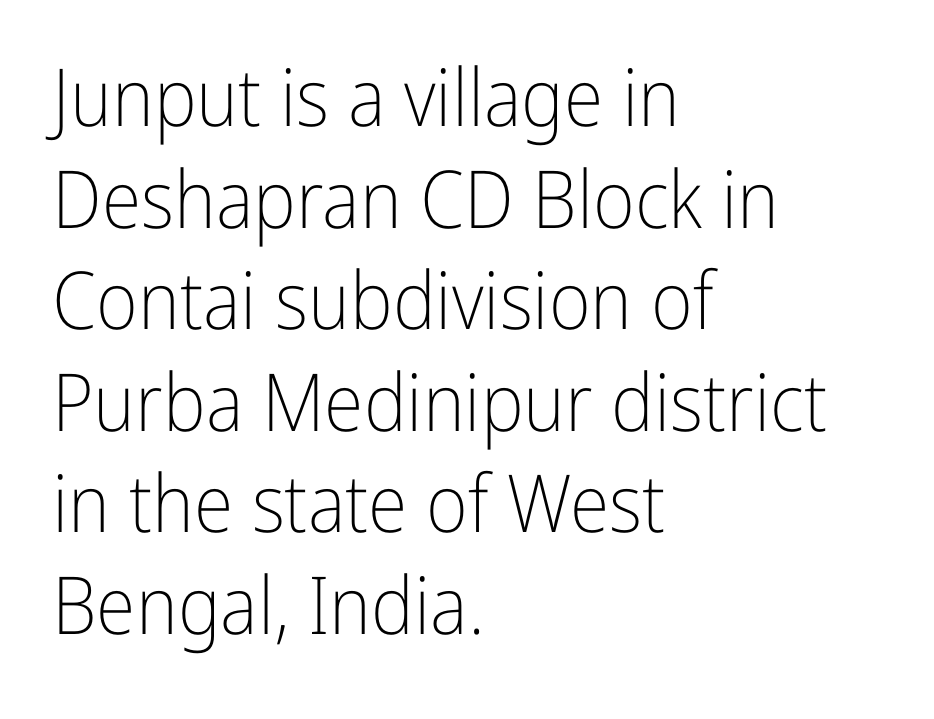
Q: Is the text bold? A: No.
Q: Is the text italic (slanted)? A: No, it is upright.
Q: Is the typeface a serif or a sans-serif typeface? A: Sans-serif.
Q: Is the text underlined? A: No.
Q: How is the paragraph aligned? A: Left-aligned.
Q: Is the spacing between letters normal or unusually wide? A: Normal.
Q: Is the spacing between lines tight, normal or loose? A: Normal.
Q: Width (condensed, normal, or wide)? A: Condensed.
Q: Stroke contrast? A: Low.
Q: x-height? A: Medium.
Q: Monospaced? A: No.
